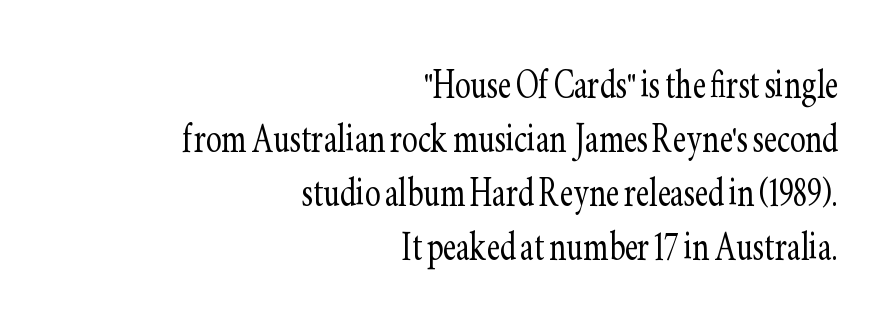
Q: Is the text bold? A: No.
Q: Is the text italic (slanted)? A: No, it is upright.
Q: Is the typeface a serif or a sans-serif typeface? A: Serif.
Q: Is the text underlined? A: No.
Q: How is the paragraph aligned? A: Right-aligned.
Q: Is the spacing between letters normal or unusually wide? A: Normal.
Q: Is the spacing between lines tight, normal or loose? A: Tight.
Q: Width (condensed, normal, or wide)? A: Condensed.
Q: Stroke contrast? A: Low.
Q: x-height? A: Small.
Q: Monospaced? A: No.
